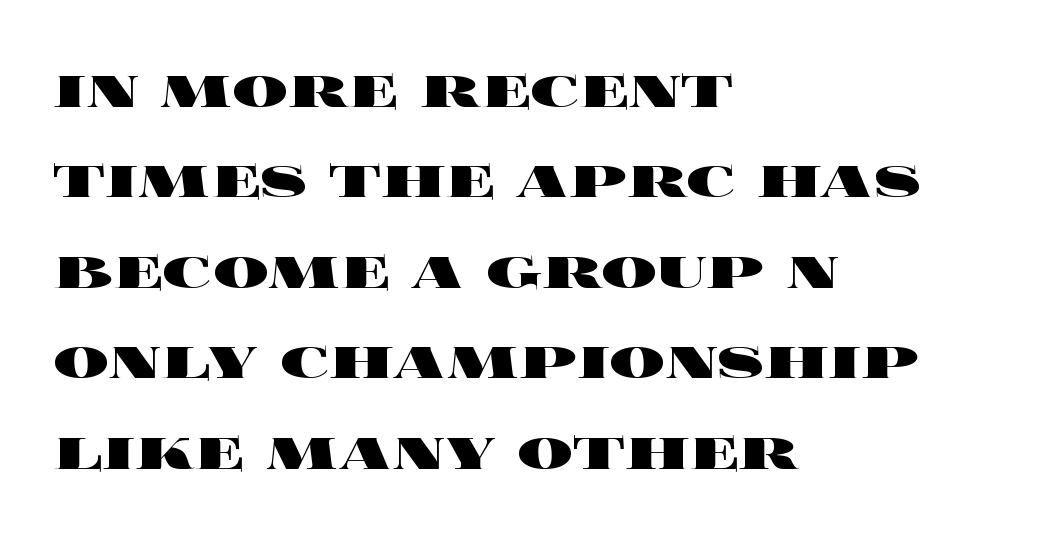
The image shows 69 px heavy, wide type, upright; set left-aligned, normal line spacing (1.31x), normal letter spacing, not underlined; a large x-height.
